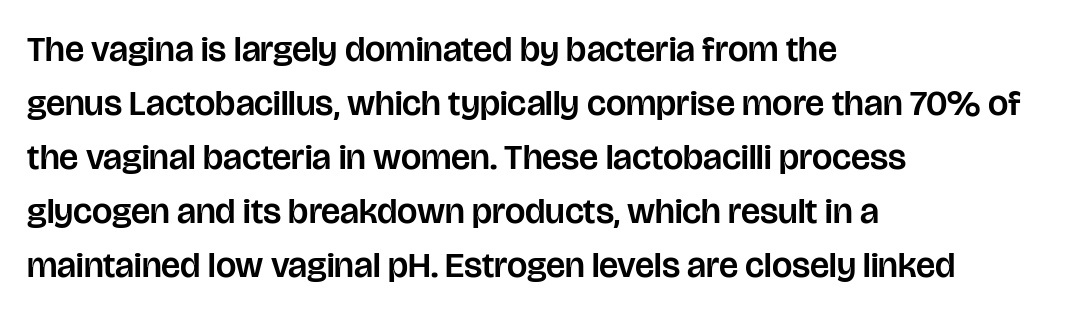
The image shows 36 px sans-serif type, upright; set left-aligned, normal line spacing (1.5x), normal letter spacing, not underlined; low stroke contrast and a large x-height.
